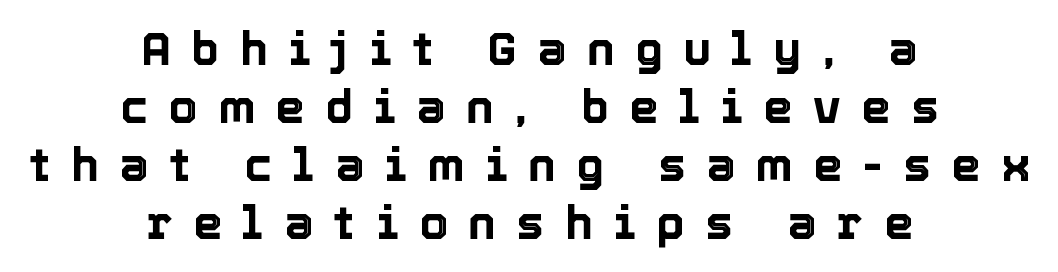
Nope, not italic — everything's standing straight. Spacing verdict: proportional, widths tailored to each character. Just letters on the line, the space beneath them empty. Leading matches the norm, producing a regular column.
